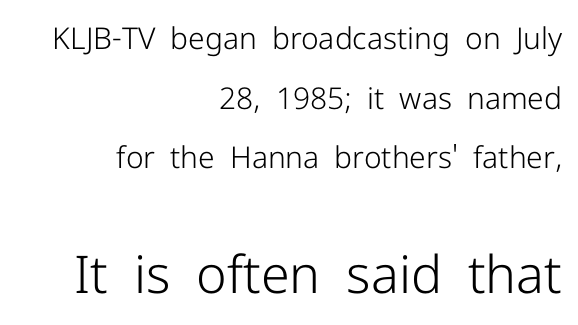
The image shows 52 px light sans-serif type, upright; set right-aligned, loose line spacing (1.99x), normal letter spacing, not underlined; the second (bottom) block is 1.73x larger; low stroke contrast and a medium x-height.
